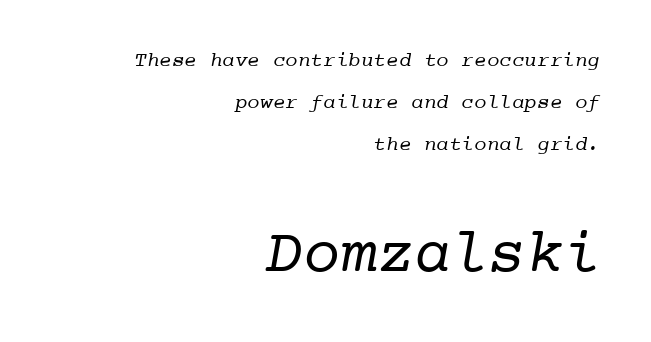
Words float on clear page, feet unadorned. Letters have the restrained weight of plain body copy at most. Visually the block forms a straight wall on the right and a jagged coastline on the left. What stands out about the letter spacing? Nothing — it is the standard amount. These lines are rendered in a fixed-pitch font. The rendering uses a large line-height, opening up the rows.
